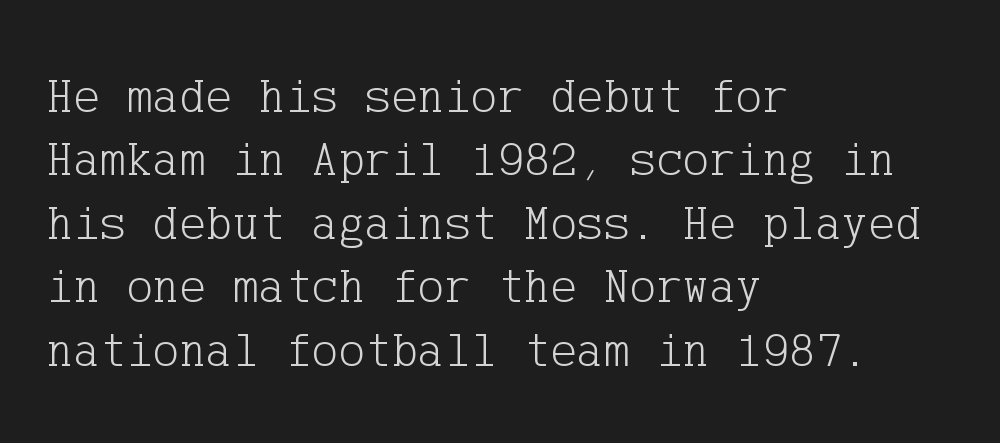
{"serif": "yes", "italic": "no", "bold": "no", "weight": "light", "width": "normal", "stroke_contrast": "low", "x_height": "medium", "underline": "no", "align": "left", "line_spacing": "normal", "line_spacing_ratio": 1.27, "letter_spacing": "normal", "letter_spacing_em": 0.0, "glyph_px": 50}
